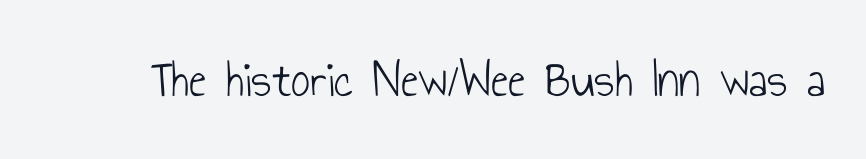
{"serif": "no", "italic": "no", "bold": "no", "weight": "light", "width": "condensed", "stroke_contrast": "low", "x_height": "small", "monospaced": "no", "underline": "no", "letter_spacing": "normal", "letter_spacing_em": 0.0, "glyph_px": 53}
